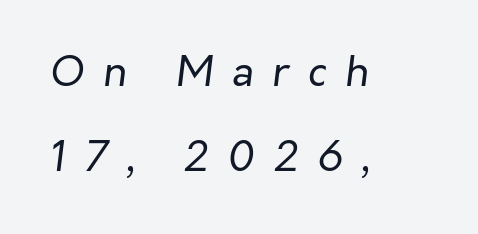
Q: Is the text bold? A: No.
Q: Is the text italic (slanted)? A: Yes, it leans right by about 7 degrees.
Q: Is the text underlined? A: No.
Q: How is the paragraph aligned? A: Left-aligned.
Q: Is the spacing between letters normal or unusually wide? A: Unusually wide.
Q: Is the spacing between lines tight, normal or loose? A: Loose.
Q: Width (condensed, normal, or wide)? A: Normal.
Q: Stroke contrast? A: Low.
Q: x-height? A: Medium.
Q: Monospaced? A: No.
